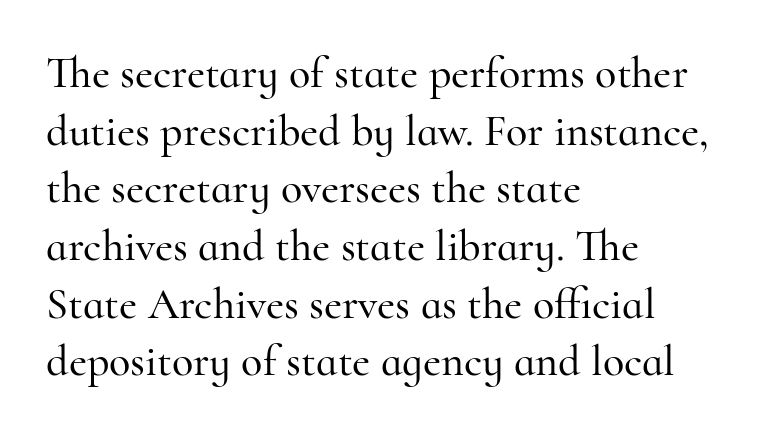
{"serif": "yes", "italic": "no", "width": "normal", "stroke_contrast": "high", "x_height": "small", "monospaced": "no", "underline": "no", "align": "left", "line_spacing": "normal", "line_spacing_ratio": 1.31, "letter_spacing": "normal", "letter_spacing_em": 0.0, "glyph_px": 44}
